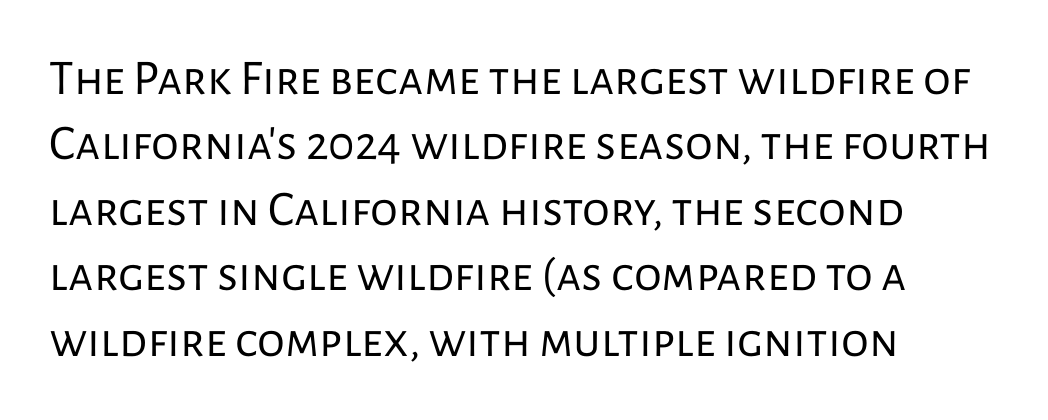
{"serif": "no", "italic": "no", "bold": "no", "weight": "regular", "width": "normal", "stroke_contrast": "low", "x_height": "medium", "monospaced": "no", "underline": "no", "align": "left", "line_spacing": "normal", "line_spacing_ratio": 1.31, "letter_spacing": "normal", "letter_spacing_em": 0.0, "glyph_px": 50}
